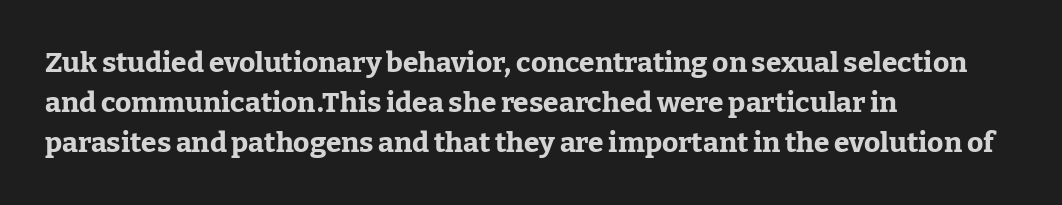
Is the block centered? No — it sits flush against the left margin. You could not count columns in this text — the font is proportionally spaced. Students, this is bold: see how much ink each stroke carries. Just letters on the line, the space beneath them empty. What's the leading like? Ordinary, nothing unusual. The font's upright variant was chosen for this text.
